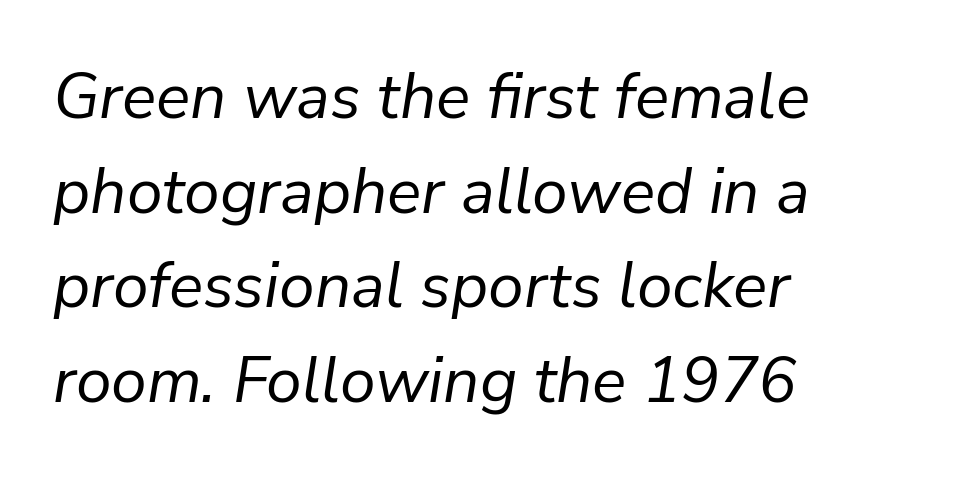
Q: Is the text bold? A: No.
Q: Is the text italic (slanted)? A: Yes, it leans right by about 9 degrees.
Q: Is the text underlined? A: No.
Q: How is the paragraph aligned? A: Left-aligned.
Q: Is the spacing between letters normal or unusually wide? A: Normal.
Q: Is the spacing between lines tight, normal or loose? A: Normal.
Q: Width (condensed, normal, or wide)? A: Normal.
Q: Stroke contrast? A: Low.
Q: x-height? A: Medium.
Q: Monospaced? A: No.
